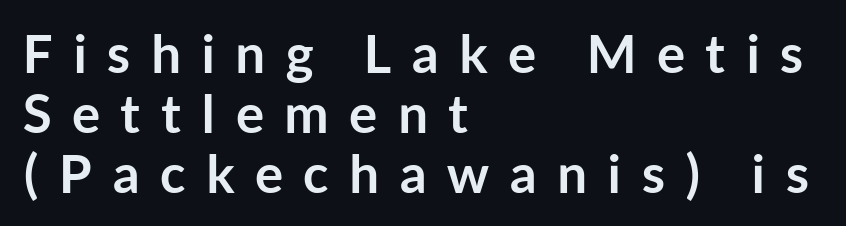
Heavy, bold letterforms. Every row of glyphs begins at an identical x-position on the left. You could barely slide anything between these rows. Examine the stroke ends and you'll find no serifs. The letters stand upright; this is a roman face.
